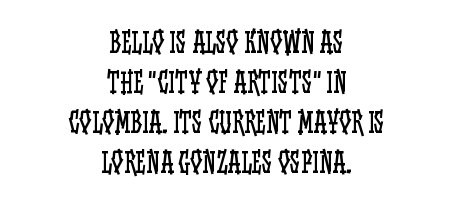
Anything drawn beneath the words? Only blank space. Stems and bowls with no extra thickness — not bold. The lines are quadded center. Tracking value appears to be zero — textbook default spacing.
